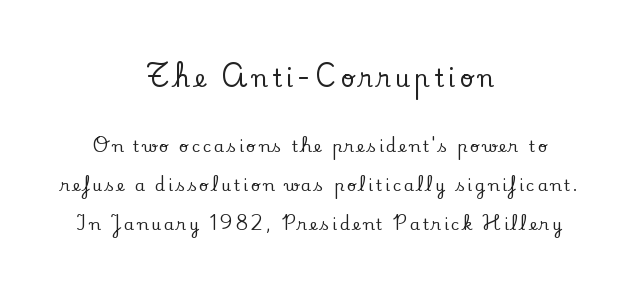
The image shows 24 px text type, upright; set centered, loose line spacing (2.42x), not underlined; the first (top) block is 1.5x larger.
